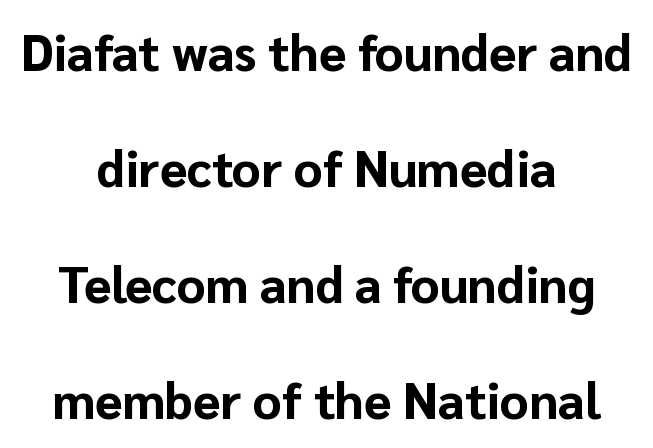
The image shows 50 px bold sans-serif type, upright; set centered, loose line spacing (2.32x), normal letter spacing, not underlined; low stroke contrast and a medium x-height.
